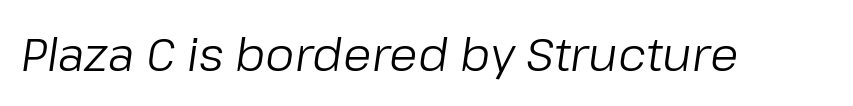
{"italic": "yes", "lean": "right", "slant_degrees": 8, "bold": "no", "weight": "regular", "width": "normal", "stroke_contrast": "low", "x_height": "medium", "monospaced": "no", "underline": "no", "letter_spacing": "normal", "letter_spacing_em": 0.0, "glyph_px": 46}
